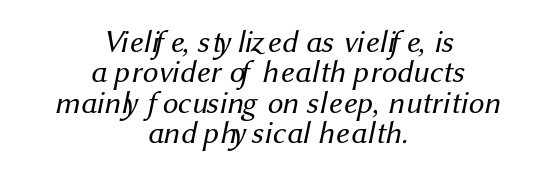
Q: Is the text bold? A: No.
Q: Is the typeface a serif or a sans-serif typeface? A: Sans-serif.
Q: Is the text underlined? A: No.
Q: How is the paragraph aligned? A: Centered.
Q: Is the spacing between letters normal or unusually wide? A: Normal.
Q: Is the spacing between lines tight, normal or loose? A: Tight.
Q: Width (condensed, normal, or wide)? A: Normal.
Q: Stroke contrast? A: Medium.
Q: x-height? A: Medium.
Q: Monospaced? A: No.
